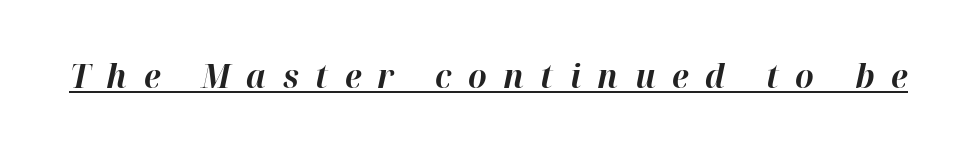
{"italic": "yes", "lean": "right", "slant_degrees": 12, "bold": "yes", "weight": "bold", "width": "normal", "stroke_contrast": "high", "x_height": "medium", "monospaced": "no", "underline": "yes", "letter_spacing": "wide", "letter_spacing_em": 0.5, "glyph_px": 33}
